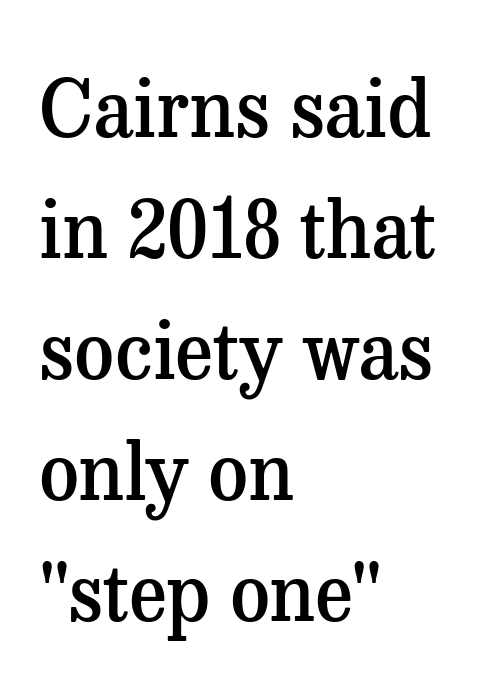
Q: Is the text bold? A: Semi-bold.
Q: Is the text italic (slanted)? A: No, it is upright.
Q: Is the typeface a serif or a sans-serif typeface? A: Serif.
Q: Is the text underlined? A: No.
Q: How is the paragraph aligned? A: Left-aligned.
Q: Is the spacing between letters normal or unusually wide? A: Normal.
Q: Is the spacing between lines tight, normal or loose? A: Normal.
Q: Width (condensed, normal, or wide)? A: Normal.
Q: Stroke contrast? A: Medium.
Q: x-height? A: Medium.
Q: Monospaced? A: No.
